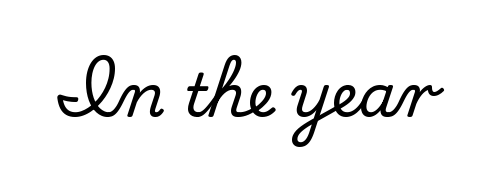
The image shows 60 px serif type; set normal letter spacing, not underlined; medium stroke contrast and a small x-height.
